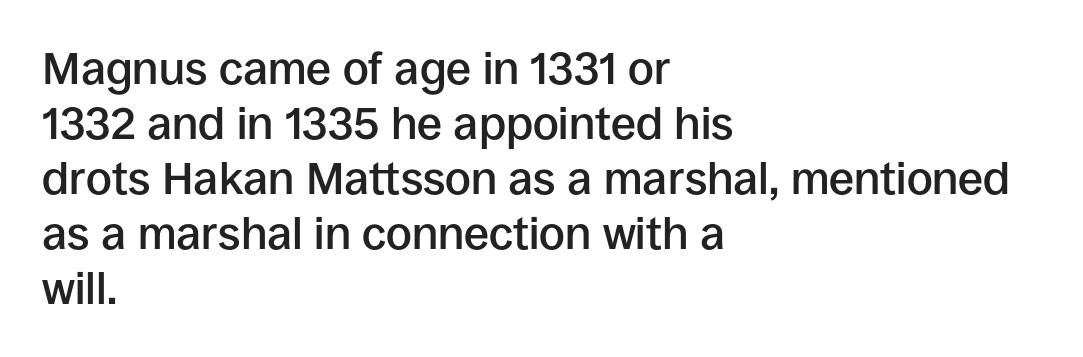
Unlike italic type, these characters show no tilt at all. Caption: standard tracking, unaltered. These lines stack with their left ends in a neat column. Observe the absence of serifs on each vertical stroke in this sample. Character widths vary here, with narrow letters taking less room than wide ones.
